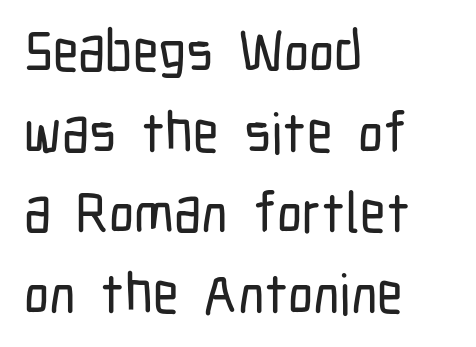
Spacing verdict: proportional, widths tailored to each character. The lettering stays uniformly vertical, giving the passage a roman look. Each word holds together tightly as a unit, with standard inter-letter gaps. The space beneath each line is pristine and unruled. The text block is weighted toward the left margin, trailing off unevenly rightward. Stroke terminals: plain, sans-serif.
